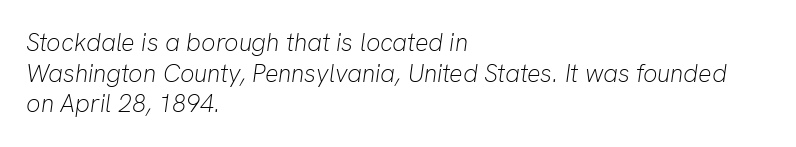
The whole block is typeset with a tilt. A clean baseline with only descenders dipping below it. The strokes carry an ordinary text weight at most. The rag falls on the right side of this text block.
